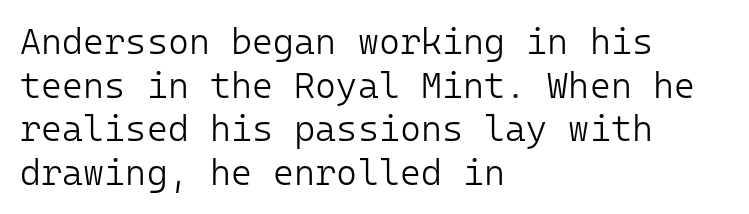
The image shows 36 px light sans-serif type, upright, monospaced; set left-aligned, line spacing 1.21x, normal letter spacing, not underlined; low stroke contrast and a medium x-height.
